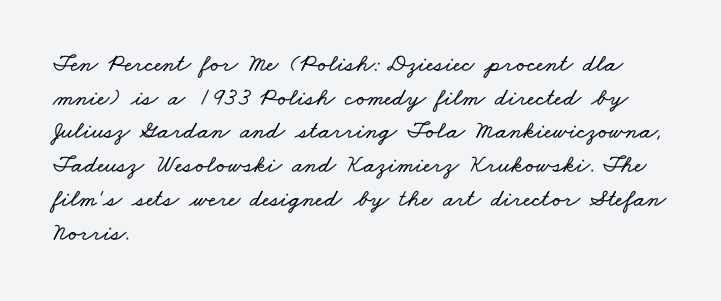
Q: Is the text underlined? A: No.
Q: How is the paragraph aligned? A: Left-aligned.
Q: Is the spacing between letters normal or unusually wide? A: Normal.
Q: Is the spacing between lines tight, normal or loose? A: Normal.
